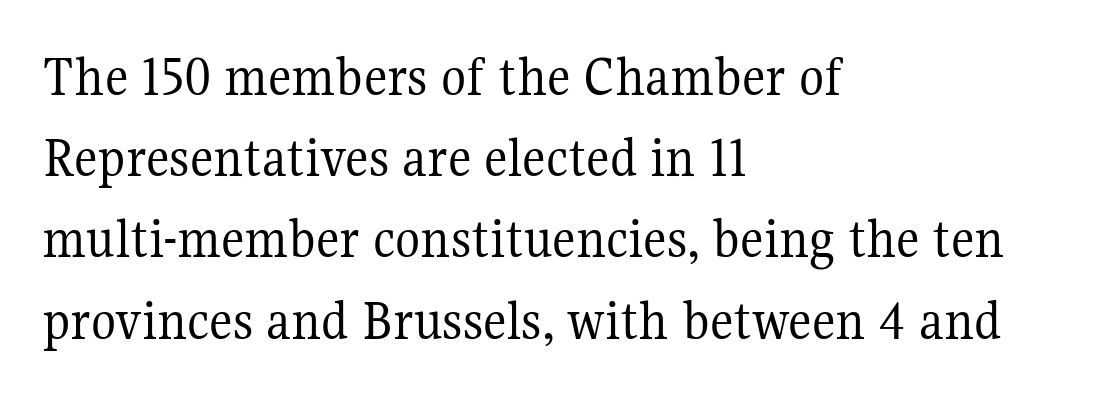
Q: Is the text bold? A: No.
Q: Is the text italic (slanted)? A: No, it is upright.
Q: Is the typeface a serif or a sans-serif typeface? A: Serif.
Q: Is the text underlined? A: No.
Q: How is the paragraph aligned? A: Left-aligned.
Q: Is the spacing between letters normal or unusually wide? A: Normal.
Q: Is the spacing between lines tight, normal or loose? A: Normal.
Q: Width (condensed, normal, or wide)? A: Normal.
Q: Stroke contrast? A: Medium.
Q: x-height? A: Medium.
Q: Monospaced? A: No.
